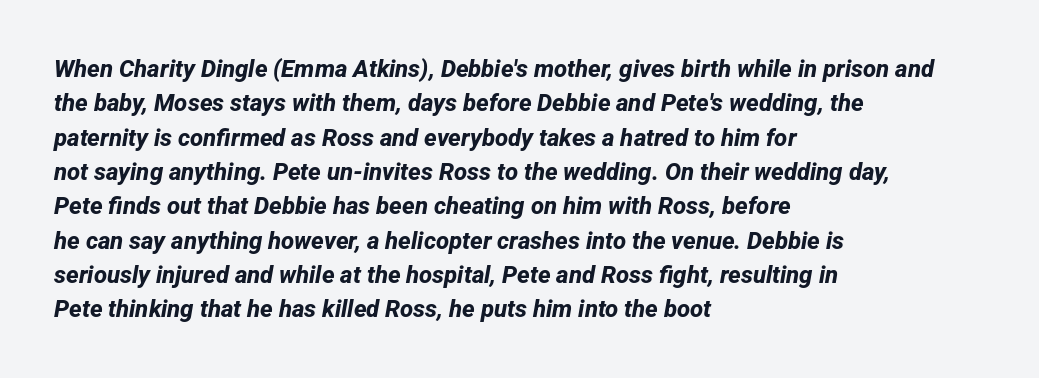
Q: Is the text bold? A: Yes.
Q: Is the text underlined? A: No.
Q: How is the paragraph aligned? A: Left-aligned.
Q: Is the spacing between letters normal or unusually wide? A: Normal.
Q: Is the spacing between lines tight, normal or loose? A: Normal.
